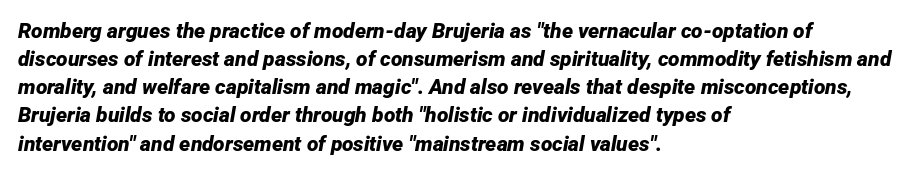
{"italic": "yes", "lean": "right", "slant_degrees": 12, "bold": "yes", "underline": "no", "align": "left", "line_spacing": "normal", "line_spacing_ratio": 1.34, "letter_spacing": "normal", "letter_spacing_em": 0.0, "glyph_px": 21}
